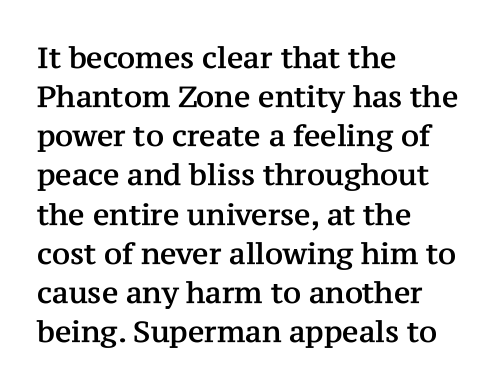
Q: Is the text italic (slanted)? A: No, it is upright.
Q: Is the typeface a serif or a sans-serif typeface? A: Serif.
Q: Is the text underlined? A: No.
Q: How is the paragraph aligned? A: Left-aligned.
Q: Is the spacing between letters normal or unusually wide? A: Normal.
Q: Is the spacing between lines tight, normal or loose? A: Normal.
Q: Width (condensed, normal, or wide)? A: Normal.
Q: Stroke contrast? A: Medium.
Q: x-height? A: Medium.
Q: Monospaced? A: No.
